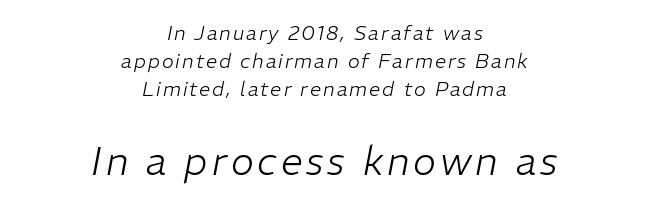
Q: Is the text bold? A: No.
Q: Is the text italic (slanted)? A: Yes, it leans right by about 11 degrees.
Q: Is the text underlined? A: No.
Q: How is the paragraph aligned? A: Centered.
Q: Is the spacing between lines tight, normal or loose? A: Normal.
Q: Which block of text is set in a larger size, the first (top) or the second (bottom)? A: The second (bottom) one.
Q: Width (condensed, normal, or wide)? A: Normal.
Q: Stroke contrast? A: Low.
Q: x-height? A: Medium.
Q: Monospaced? A: No.
